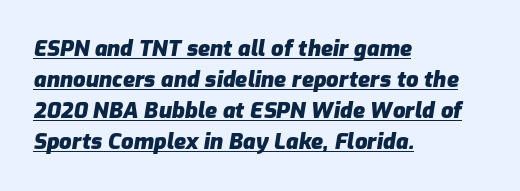
The image shows 22 px bold type, italic (leaning right); set left-aligned, normal line spacing (1.41x), normal letter spacing, underlined.
